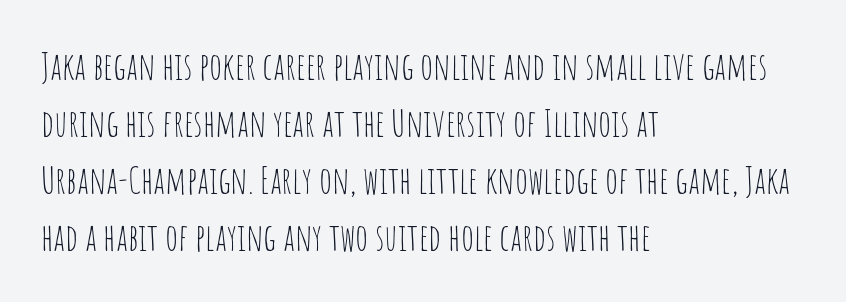
Q: Is the text bold? A: No.
Q: Is the text italic (slanted)? A: No, it is upright.
Q: Is the typeface a serif or a sans-serif typeface? A: Sans-serif.
Q: Is the text underlined? A: No.
Q: How is the paragraph aligned? A: Left-aligned.
Q: Is the spacing between letters normal or unusually wide? A: Normal.
Q: Is the spacing between lines tight, normal or loose? A: Normal.
Q: Width (condensed, normal, or wide)? A: Condensed.
Q: Stroke contrast? A: Low.
Q: x-height? A: Large.
Q: Monospaced? A: No.
